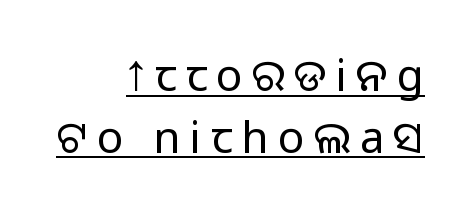
This is the regular roman posture of the typeface. One glance says typical: line gaps are just what's usual. Is the letter spacing exaggerated? Yes — the characters are pushed far apart. The font is comparable to plain body text, perhaps lighter. The letters advance in unequal steps, a hallmark of proportional type.
